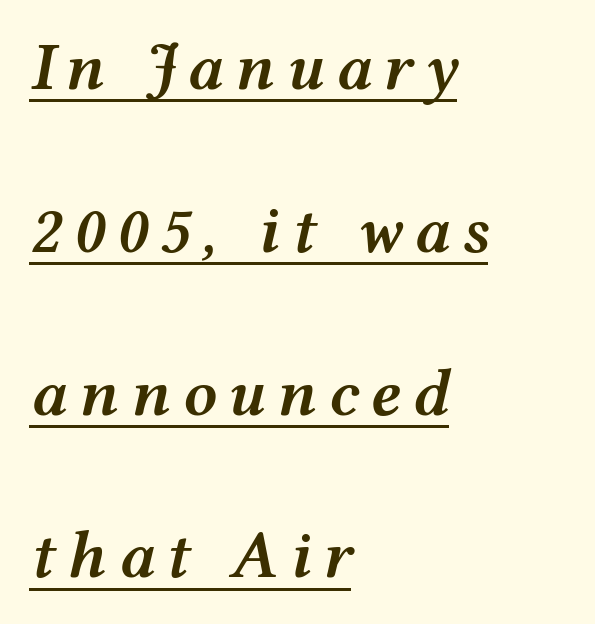
{"italic": "yes", "lean": "right", "slant_degrees": 12, "bold": "semi", "weight": "semibold", "width": "wide", "stroke_contrast": "medium", "x_height": "medium", "monospaced": "no", "underline": "yes", "align": "left", "line_spacing": "loose", "line_spacing_ratio": 2.43, "glyph_px": 67}
